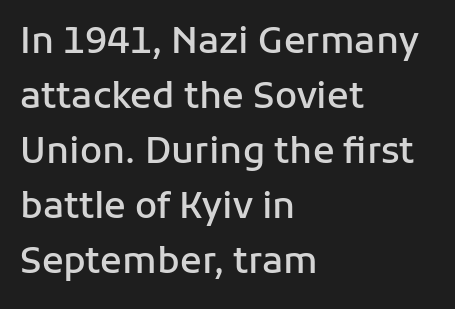
Q: Is the text bold? A: Semi-bold.
Q: Is the text italic (slanted)? A: No, it is upright.
Q: Is the typeface a serif or a sans-serif typeface? A: Sans-serif.
Q: Is the text underlined? A: No.
Q: How is the paragraph aligned? A: Left-aligned.
Q: Is the spacing between letters normal or unusually wide? A: Normal.
Q: Is the spacing between lines tight, normal or loose? A: Normal.
Q: Width (condensed, normal, or wide)? A: Normal.
Q: Stroke contrast? A: Low.
Q: x-height? A: Medium.
Q: Monospaced? A: No.
